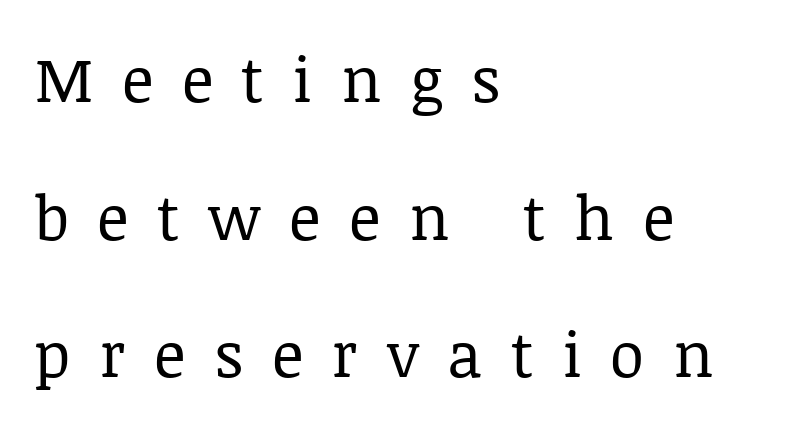
{"serif": "yes", "italic": "no", "bold": "no", "weight": "regular", "width": "normal", "stroke_contrast": "low", "x_height": "large", "monospaced": "no", "underline": "no", "align": "left", "line_spacing": "loose", "line_spacing_ratio": 2.22, "letter_spacing": "wide", "letter_spacing_em": 0.46, "glyph_px": 62}
